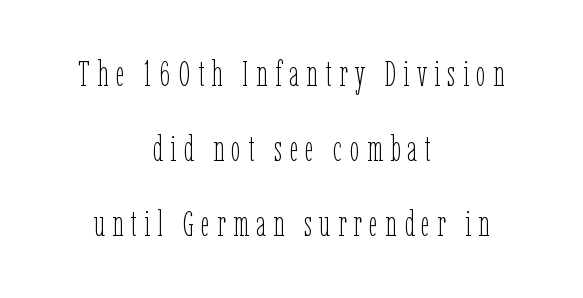
Q: Is the text bold? A: No.
Q: Is the text italic (slanted)? A: No, it is upright.
Q: Is the text underlined? A: No.
Q: How is the paragraph aligned? A: Centered.
Q: Is the spacing between letters normal or unusually wide? A: Unusually wide.
Q: Is the spacing between lines tight, normal or loose? A: Loose.
Q: Width (condensed, normal, or wide)? A: Condensed.
Q: Stroke contrast? A: Low.
Q: x-height? A: Medium.
Q: Monospaced? A: No.
